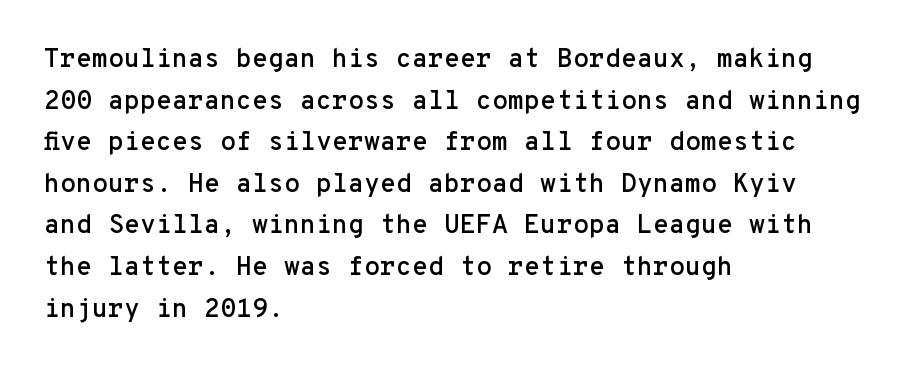
{"italic": "no", "underline": "no", "align": "left", "line_spacing": "normal", "line_spacing_ratio": 1.6, "letter_spacing": "normal", "letter_spacing_em": 0.0, "glyph_px": 26}
